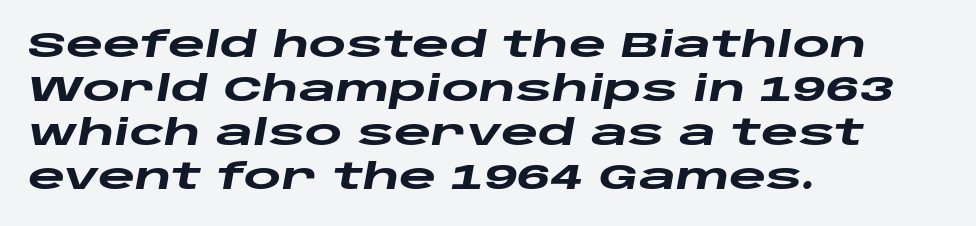
The image shows 36 px heavy, wide type, italic (leaning right); set left-aligned, line spacing 1.22x, normal letter spacing, not underlined; low stroke contrast and a large x-height.
